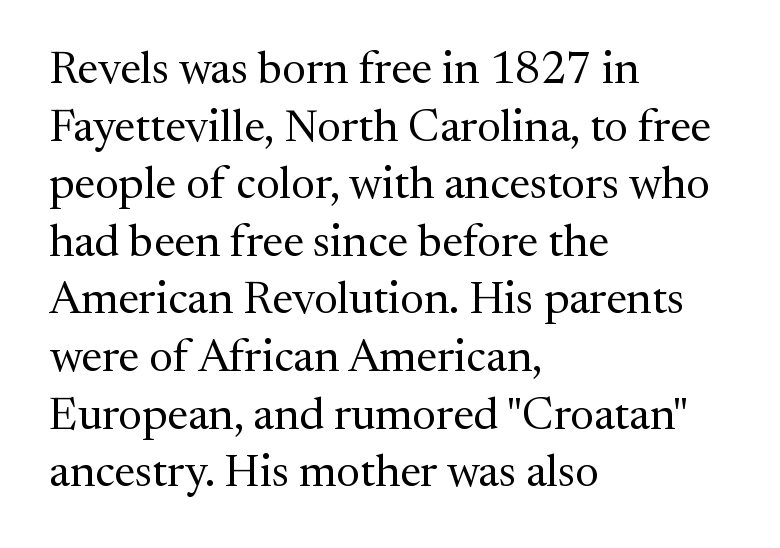
{"serif": "yes", "italic": "no", "bold": "no", "weight": "regular", "width": "normal", "stroke_contrast": "medium", "x_height": "medium", "monospaced": "no", "underline": "no", "align": "left", "line_spacing": "normal", "line_spacing_ratio": 1.28, "letter_spacing": "normal", "letter_spacing_em": 0.0, "glyph_px": 45}
